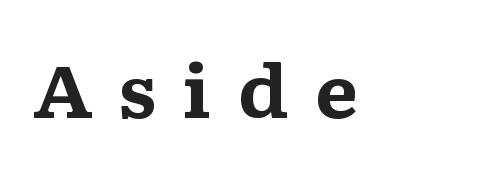
Proportional: the letters do not fall into vertical columns. In CSS terms this would be text-align: left. The strip under each line holds only bare page. This is roman type, the default non-slanted kind. Typographic density is high because the face is bold.
